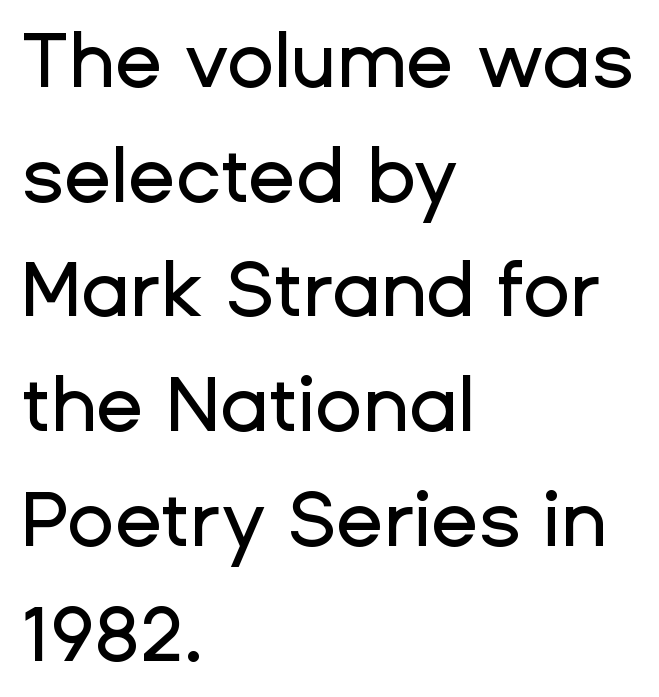
Q: Is the text italic (slanted)? A: No, it is upright.
Q: Is the typeface a serif or a sans-serif typeface? A: Sans-serif.
Q: Is the text underlined? A: No.
Q: How is the paragraph aligned? A: Left-aligned.
Q: Is the spacing between letters normal or unusually wide? A: Normal.
Q: Is the spacing between lines tight, normal or loose? A: Normal.
Q: Width (condensed, normal, or wide)? A: Normal.
Q: Stroke contrast? A: Low.
Q: x-height? A: Medium.
Q: Monospaced? A: No.
